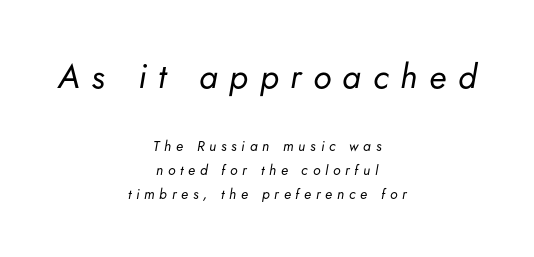
Q: Is the text bold? A: No.
Q: Is the text italic (slanted)? A: Yes, it leans right by about 5 degrees.
Q: Is the text underlined? A: No.
Q: How is the paragraph aligned? A: Centered.
Q: Is the spacing between letters normal or unusually wide? A: Unusually wide.
Q: Which block of text is set in a larger size, the first (top) or the second (bottom)? A: The first (top) one.
Q: Width (condensed, normal, or wide)? A: Normal.
Q: Stroke contrast? A: Low.
Q: x-height? A: Small.
Q: Monospaced? A: No.
